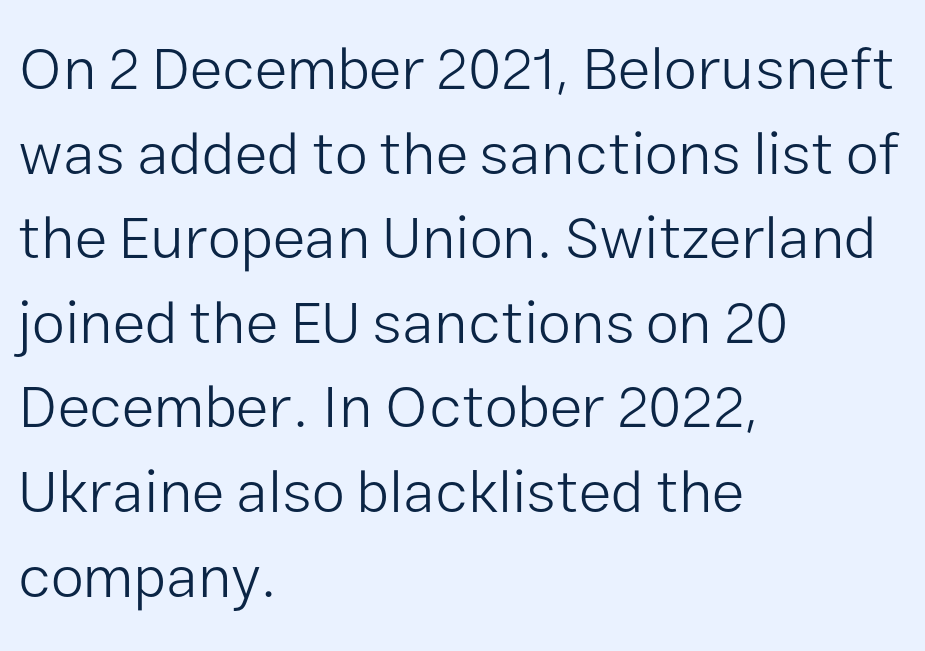
The block of text has a typical density, with ordinary space between rows. Between one letter and the next there's only the usual sliver of space. Serif or sans? Sans — the stroke terminals are bare. The zone under the glyphs is completely vacant.
